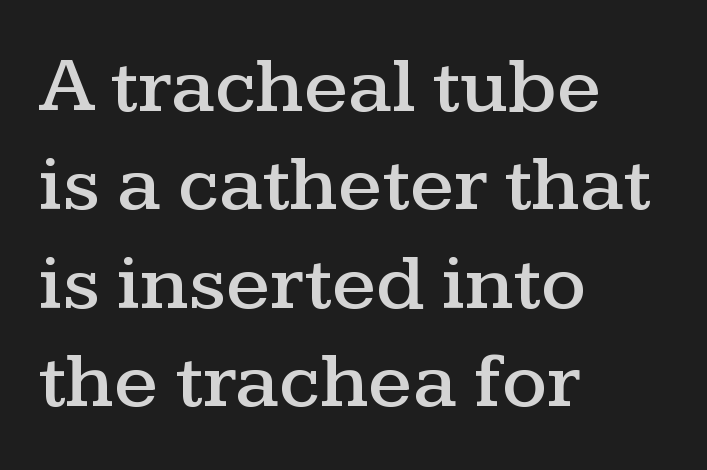
The image shows 80 px wide serif type, upright; set left-aligned, line spacing 1.23x, normal letter spacing, not underlined; medium stroke contrast and a medium x-height.
